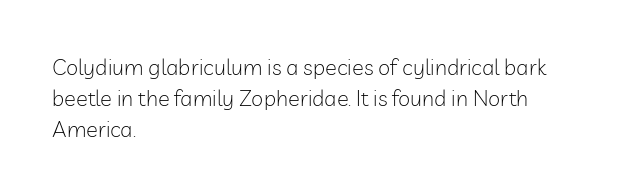
The image shows 22 px text type, upright; set left-aligned, normal line spacing (1.41x), normal letter spacing, not underlined.
